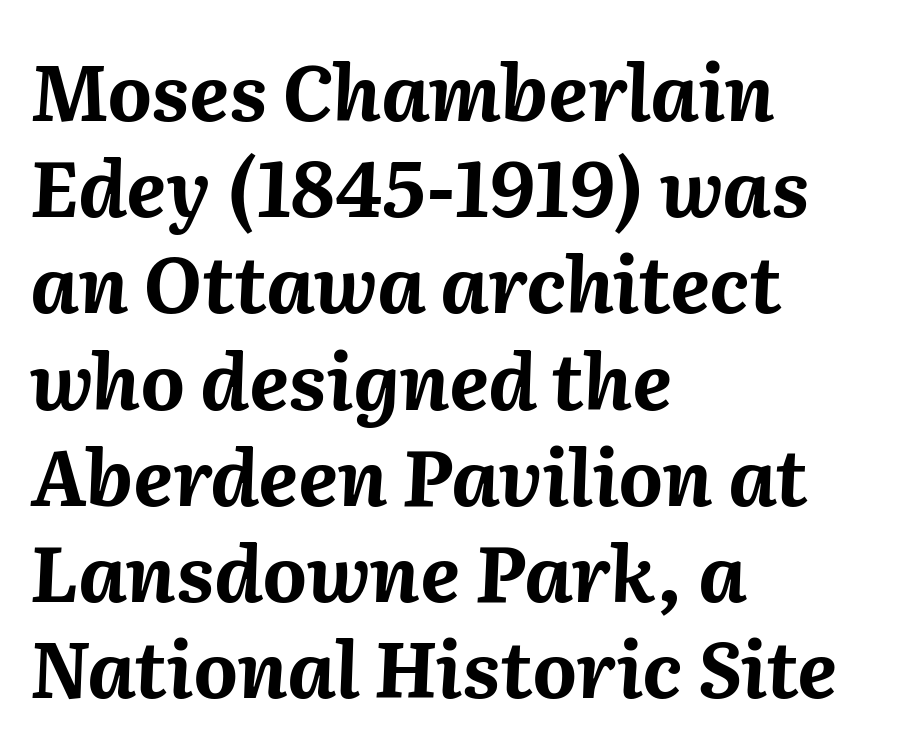
Q: Is the text bold? A: Yes.
Q: Is the text italic (slanted)? A: Yes, it leans right by about 2 degrees.
Q: Is the text underlined? A: No.
Q: How is the paragraph aligned? A: Left-aligned.
Q: Is the spacing between letters normal or unusually wide? A: Normal.
Q: Is the spacing between lines tight, normal or loose? A: Normal.
Q: Width (condensed, normal, or wide)? A: Normal.
Q: Stroke contrast? A: Medium.
Q: x-height? A: Medium.
Q: Monospaced? A: No.
